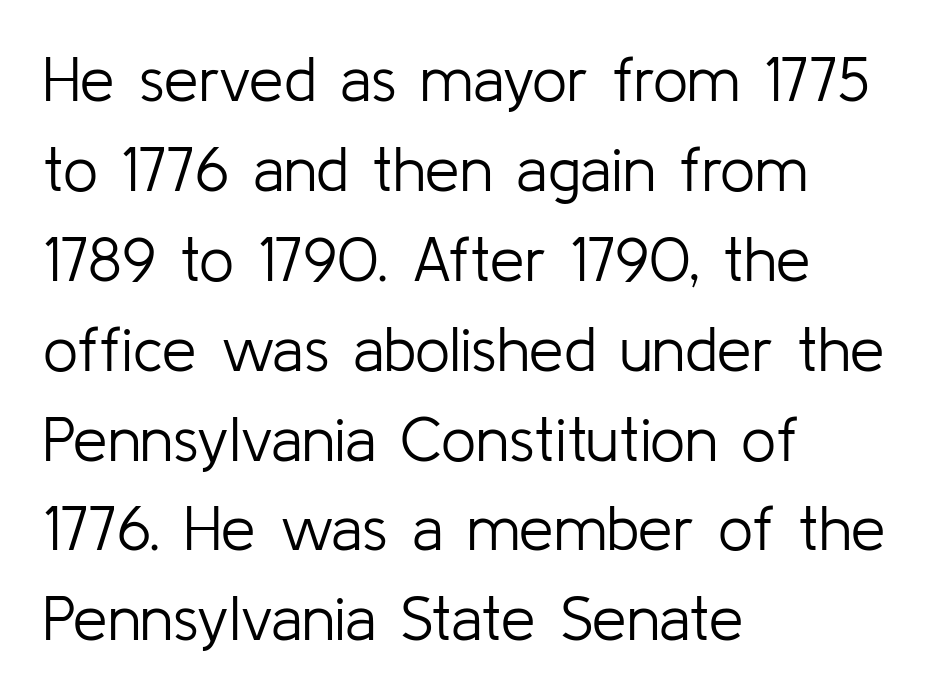
{"serif": "no", "italic": "no", "bold": "no", "weight": "light", "width": "normal", "stroke_contrast": "low", "x_height": "medium", "monospaced": "no", "underline": "no", "align": "left", "line_spacing": "normal", "line_spacing_ratio": 1.45, "letter_spacing": "normal", "letter_spacing_em": 0.0, "glyph_px": 62}
